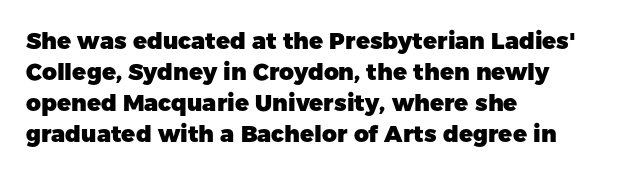
Q: Is the text bold? A: Yes.
Q: Is the text italic (slanted)? A: No, it is upright.
Q: Is the text underlined? A: No.
Q: How is the paragraph aligned? A: Left-aligned.
Q: Is the spacing between letters normal or unusually wide? A: Normal.
Q: Is the spacing between lines tight, normal or loose? A: Normal.
